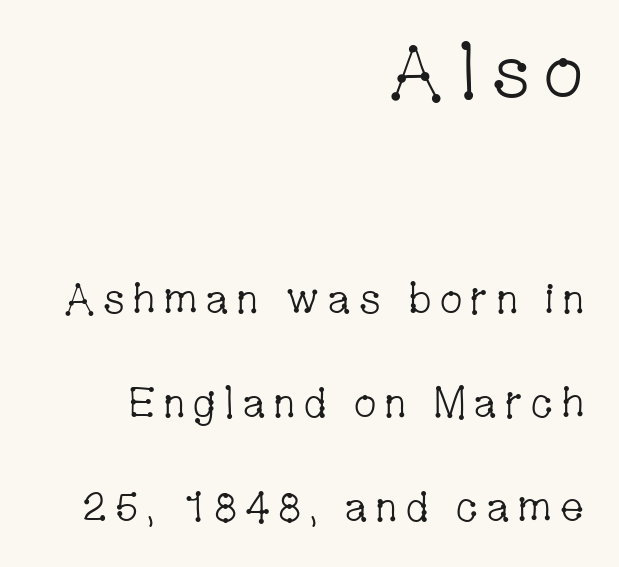
The image shows 74 px light, condensed serif type, upright; set right-aligned, loose line spacing (2.48x), not underlined; the first (top) block is 1.76x larger; low stroke contrast and a medium x-height.
